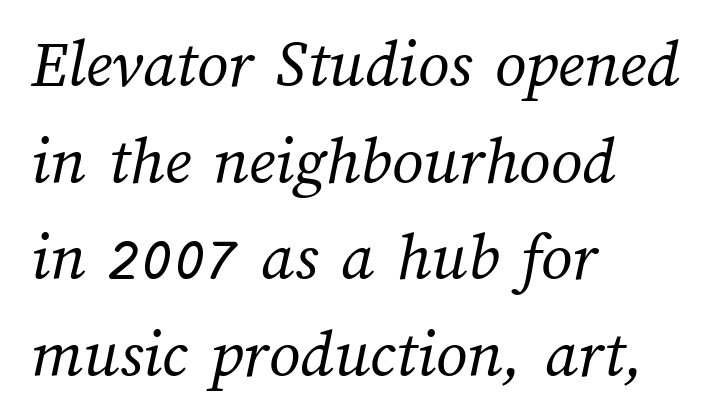
The lines are quadded left. The font sits on the lighter half of the weight spectrum, regular included. Look at the tracking — it's just the regular setting, nothing added. Vertical spacing — default.
